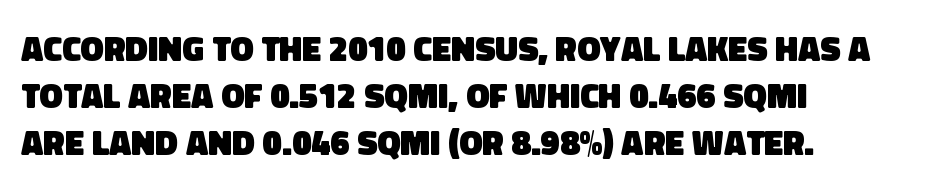
Q: Is the text bold? A: Yes.
Q: Is the typeface a serif or a sans-serif typeface? A: Sans-serif.
Q: Is the text underlined? A: No.
Q: How is the paragraph aligned? A: Left-aligned.
Q: Is the spacing between letters normal or unusually wide? A: Normal.
Q: Is the spacing between lines tight, normal or loose? A: Normal.
Q: Width (condensed, normal, or wide)? A: Normal.
Q: Stroke contrast? A: Low.
Q: x-height? A: Large.
Q: Monospaced? A: No.
